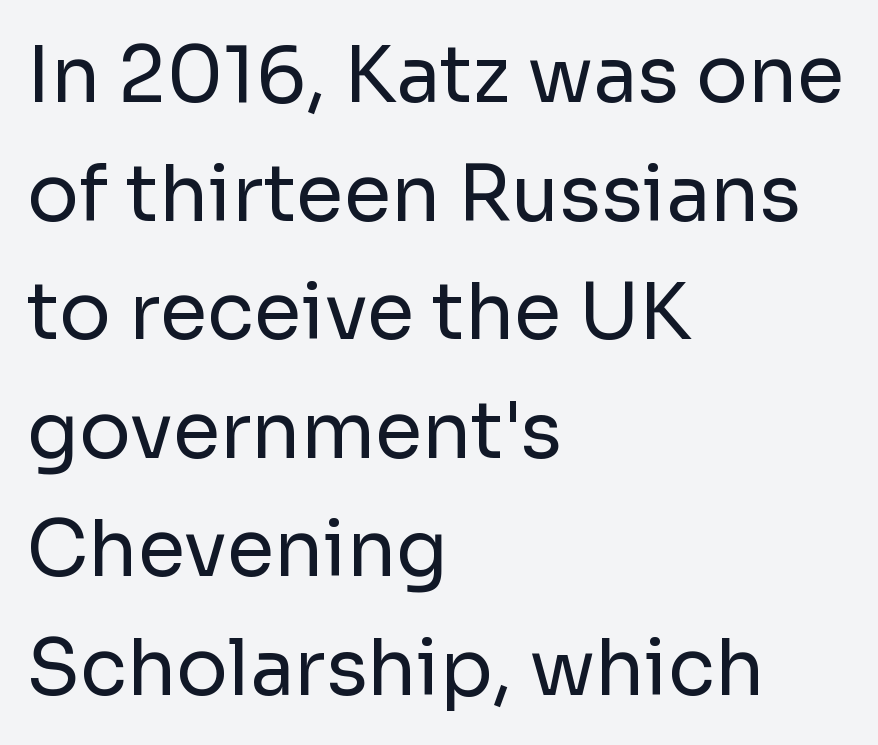
The designer went with a sans here, leaving each stem footless. The area under the type is left untouched. The space between consecutive lines is moderate. Every character sits straight up, as roman type does. Letter spacing: default. No chunkiness to these letters — they're not bold.
